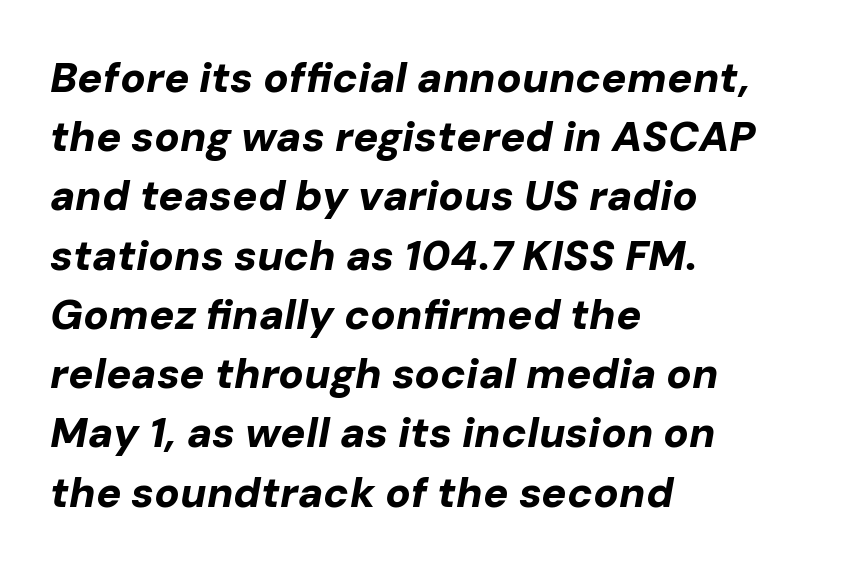
The face used here is rendered with its standard letterfit. Baseline-to-baseline distance is the conventional proportion of letter height. Layout note: lines flush left. Its strokes are broad and dark, the hallmark of bold type. A clean baseline with only descenders dipping below it.
